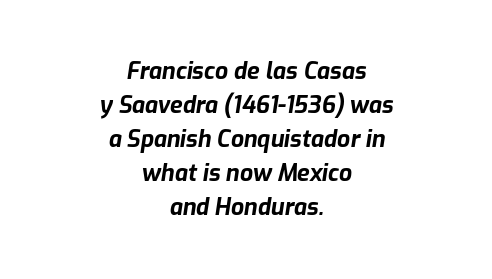
Q: Is the text bold? A: Yes.
Q: Is the text italic (slanted)? A: Yes, it leans right by about 9 degrees.
Q: Is the text underlined? A: No.
Q: How is the paragraph aligned? A: Centered.
Q: Is the spacing between letters normal or unusually wide? A: Normal.
Q: Is the spacing between lines tight, normal or loose? A: Normal.
